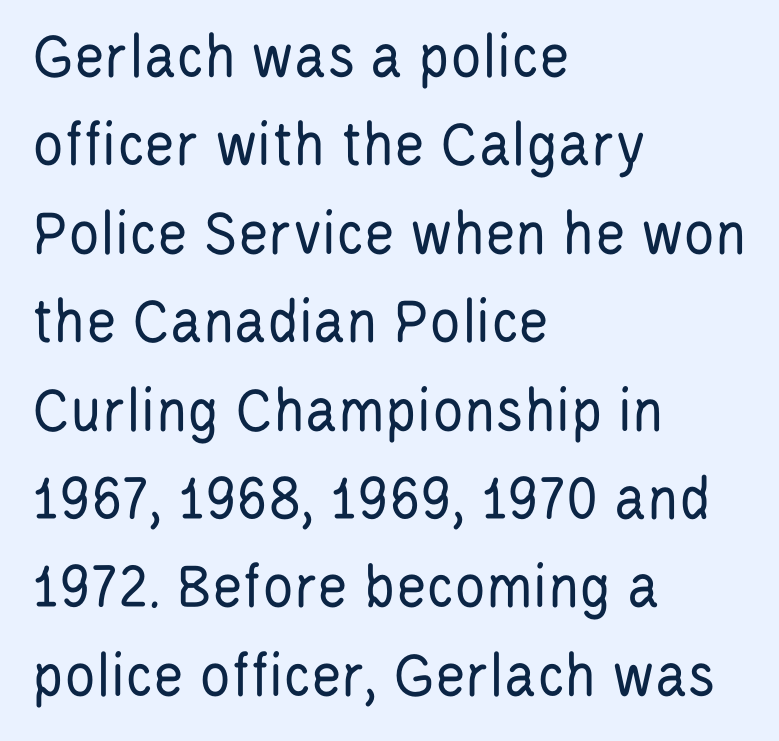
Q: Is the text bold? A: No.
Q: Is the text italic (slanted)? A: No, it is upright.
Q: Is the typeface a serif or a sans-serif typeface? A: Sans-serif.
Q: Is the text underlined? A: No.
Q: How is the paragraph aligned? A: Left-aligned.
Q: Is the spacing between letters normal or unusually wide? A: Normal.
Q: Is the spacing between lines tight, normal or loose? A: Normal.
Q: Width (condensed, normal, or wide)? A: Condensed.
Q: Stroke contrast? A: Low.
Q: x-height? A: Large.
Q: Monospaced? A: No.
